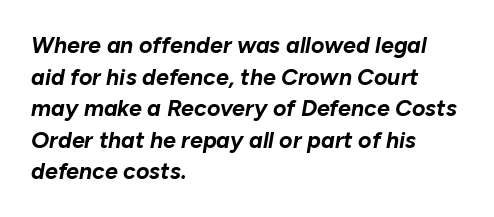
Summary of vertical rhythm: regular, with standard interline spacing. A student would call this left alignment; a typographer would say flush left, rag right. The rendering keeps characters at their native spacing. Designer's note — italics engaged.
